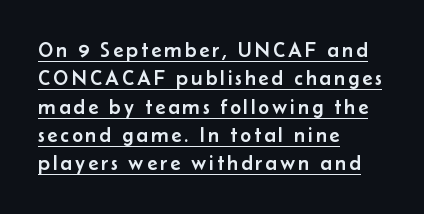
The image shows 21 px text type, upright; set left-aligned, normal line spacing (1.35x), underlined.
